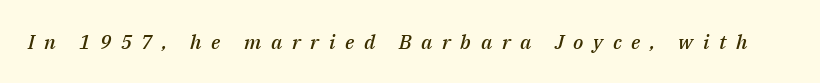
Q: Is the text bold? A: Semi-bold.
Q: Is the text italic (slanted)? A: Yes, it leans right by about 14 degrees.
Q: Is the text underlined? A: No.
Q: Is the spacing between letters normal or unusually wide? A: Unusually wide.
